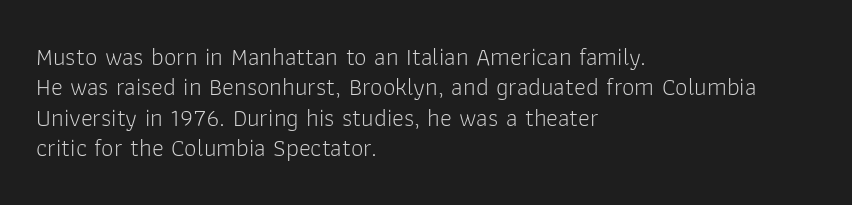
Nope, not italic — everything's standing straight. Only glyphs here, with clear space below each row. Leftover space on each line is placed entirely after the last word. The gaps between neighbouring characters are ordinary and unremarkable. A light-to-regular cut is what we see here.
